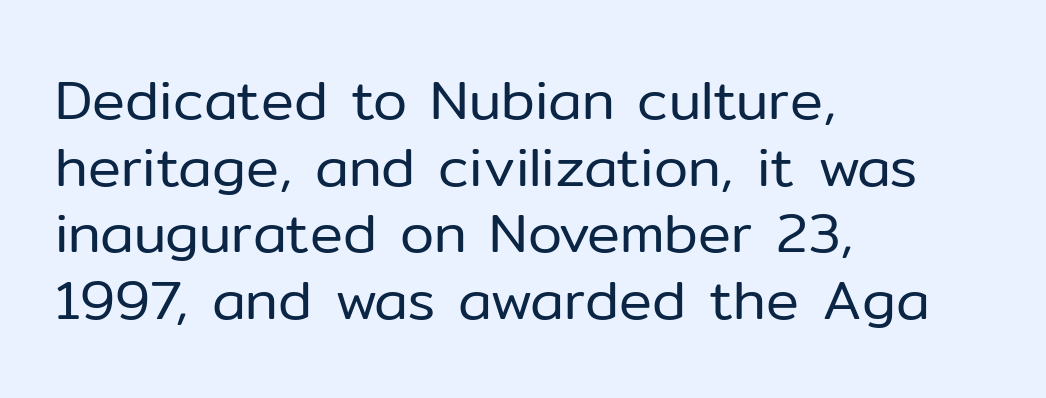
Unlike a traditional serif, this face leaves its strokes unadorned. Standard letterfit; no display-style spreading of the glyphs. These lines stack with their left ends in a neat column. Do the characters align in a grid? No, the font is proportional.
